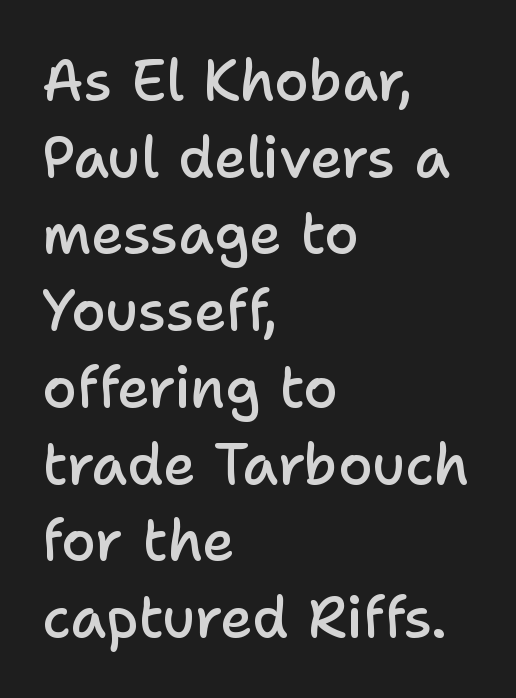
The image shows 56 px semibold sans-serif type, upright; set left-aligned, normal line spacing (1.37x), normal letter spacing, not underlined; low stroke contrast and a medium x-height.
